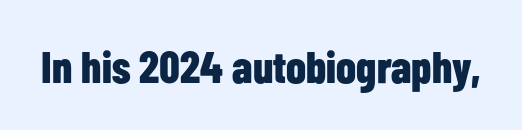
{"serif": "no", "italic": "no", "bold": "yes", "weight": "bold", "width": "condensed", "stroke_contrast": "low", "x_height": "medium", "monospaced": "no", "underline": "no", "letter_spacing": "normal", "letter_spacing_em": 0.0, "glyph_px": 45}
